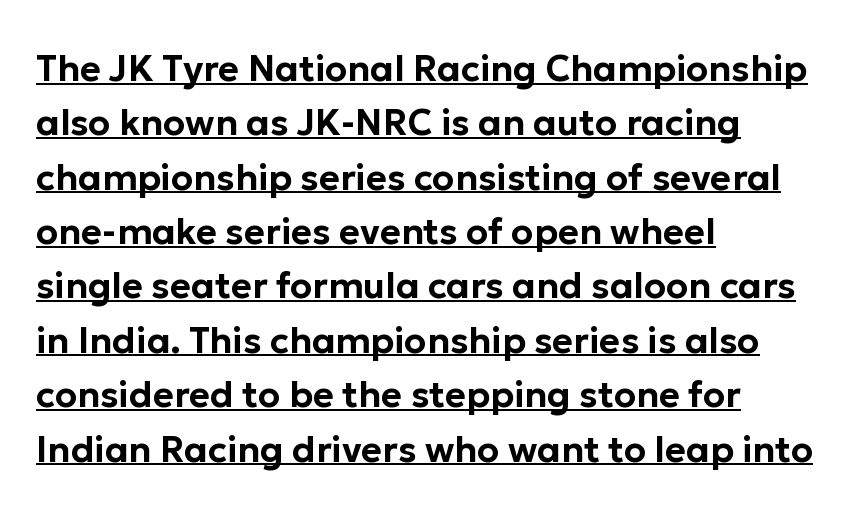
The typeface chosen for these lines omits serifs. Every stem runs plumb, perpendicular to the baseline. Each letter keeps its own natural width here, so spacing adapts to shape. Tracking value appears to be zero — textbook default spacing. A normal amount of white space separates one row of letters from the next.
